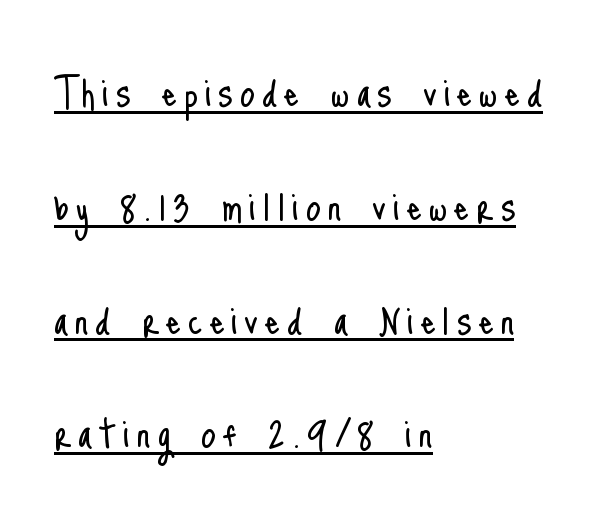
Q: Is the text bold? A: No.
Q: Is the text italic (slanted)? A: No, it is upright.
Q: Is the typeface a serif or a sans-serif typeface? A: Sans-serif.
Q: Is the text underlined? A: Yes.
Q: How is the paragraph aligned? A: Left-aligned.
Q: Is the spacing between lines tight, normal or loose? A: Loose.
Q: Width (condensed, normal, or wide)? A: Condensed.
Q: Stroke contrast? A: Low.
Q: x-height? A: Small.
Q: Monospaced? A: No.
